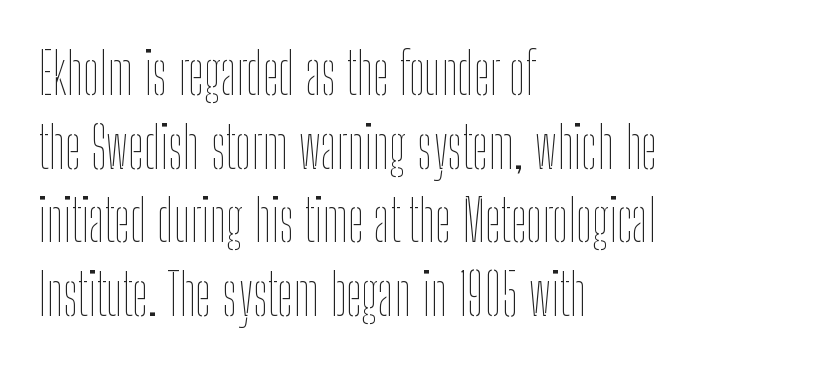
{"italic": "no", "bold": "no", "weight": "thin", "width": "condensed", "stroke_contrast": "low", "x_height": "medium", "monospaced": "no", "underline": "no", "align": "left", "line_spacing": "normal", "line_spacing_ratio": 1.29, "letter_spacing": "normal", "letter_spacing_em": 0.0, "glyph_px": 57}
